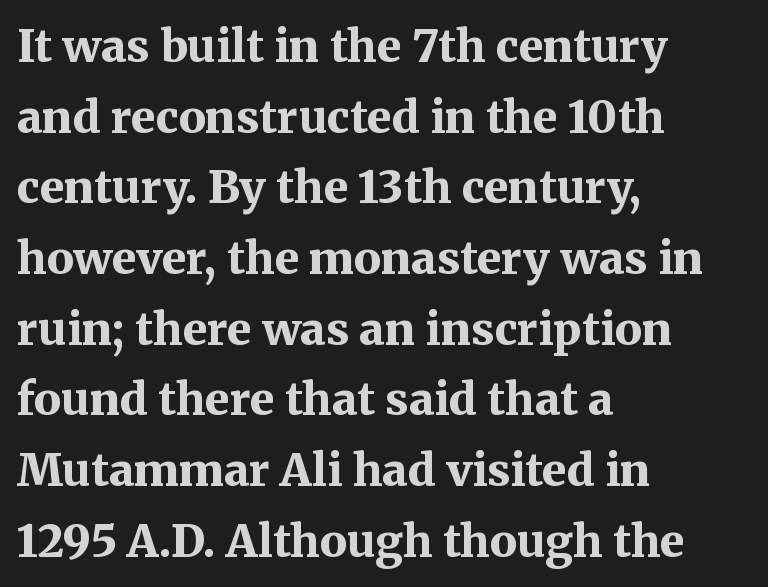
Q: Is the text bold? A: Yes.
Q: Is the text italic (slanted)? A: No, it is upright.
Q: Is the typeface a serif or a sans-serif typeface? A: Serif.
Q: Is the text underlined? A: No.
Q: How is the paragraph aligned? A: Left-aligned.
Q: Is the spacing between letters normal or unusually wide? A: Normal.
Q: Is the spacing between lines tight, normal or loose? A: Normal.
Q: Width (condensed, normal, or wide)? A: Normal.
Q: Stroke contrast? A: Medium.
Q: x-height? A: Medium.
Q: Monospaced? A: No.
